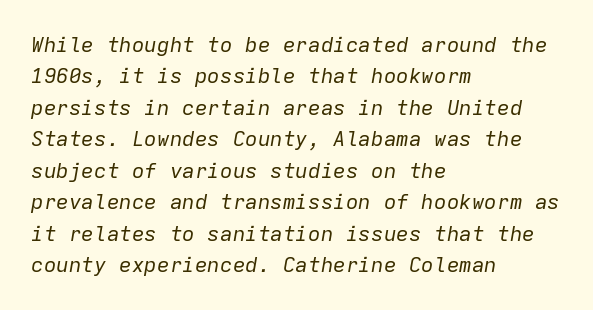
Would a proofreader flag this as italicized? Yes. Vertically, the passage feels balanced, rows spaced as you'd expect. Short and long lines alike share a common starting point at left. The type is set solid horizontally, with unmodified tracking.
